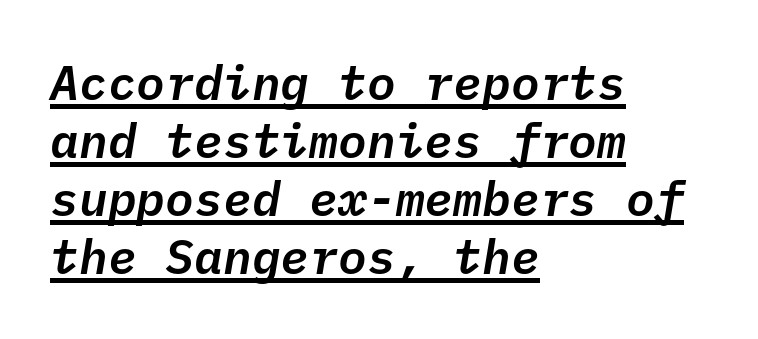
Q: Is the text italic (slanted)? A: Yes, it leans right by about 10 degrees.
Q: Is the text underlined? A: Yes.
Q: How is the paragraph aligned? A: Left-aligned.
Q: Is the spacing between letters normal or unusually wide? A: Normal.
Q: Width (condensed, normal, or wide)? A: Normal.
Q: Stroke contrast? A: Low.
Q: x-height? A: Medium.
Q: Monospaced? A: Yes.
